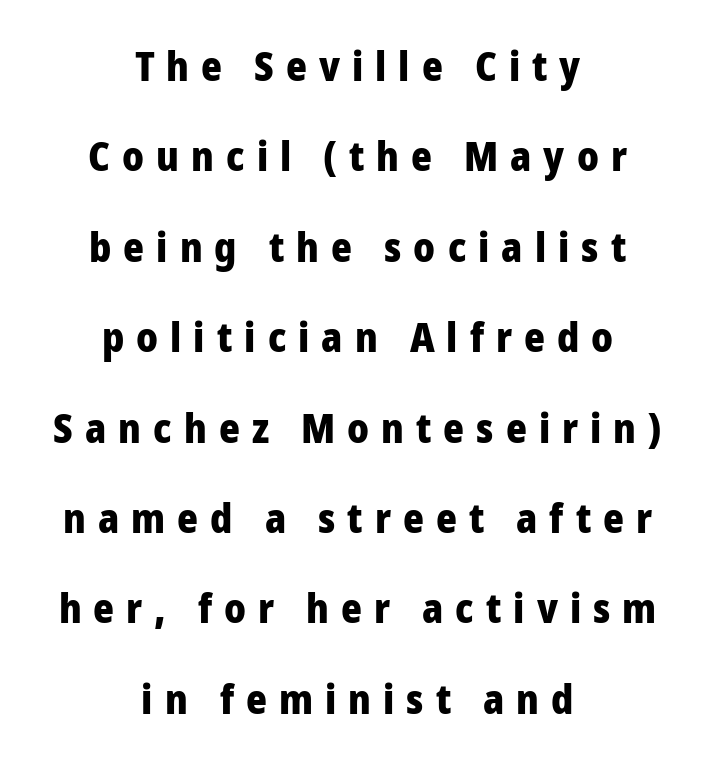
Rows of type keep a wide berth in the vertical direction. What stands out about the letter spacing? Its width — letters are far apart. The font's upright variant was chosen for this text. Thick stems and heavy bowls — unmistakably bold.
